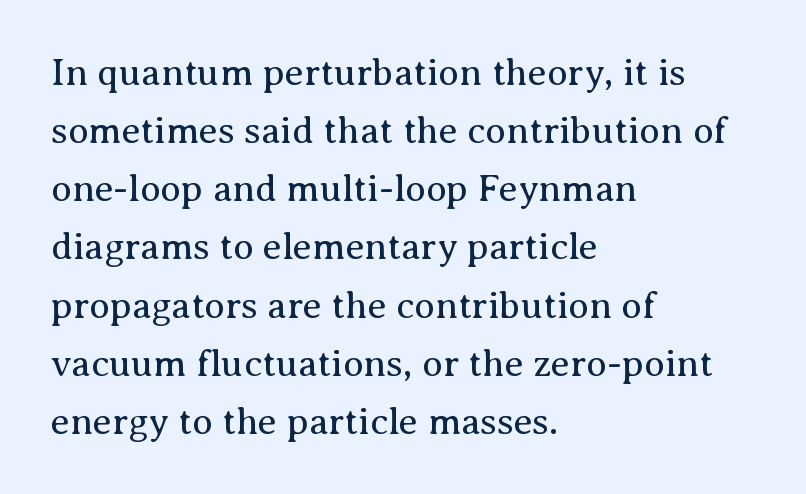
{"serif": "yes", "italic": "no", "bold": "no", "weight": "regular", "width": "normal", "stroke_contrast": "medium", "x_height": "medium", "monospaced": "no", "underline": "no", "align": "left", "line_spacing": "normal", "line_spacing_ratio": 1.53, "letter_spacing": "normal", "letter_spacing_em": 0.0, "glyph_px": 38}
